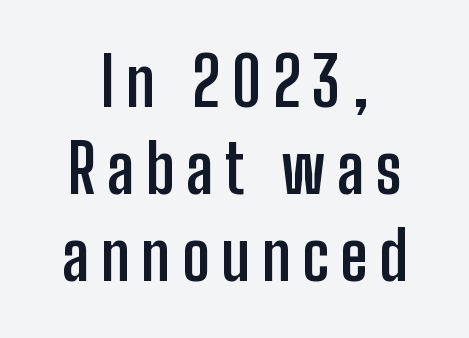
{"serif": "no", "italic": "no", "bold": "yes", "weight": "semibold", "width": "condensed", "stroke_contrast": "low", "x_height": "medium", "monospaced": "no", "underline": "no", "align": "center", "line_spacing": "normal", "line_spacing_ratio": 1.3, "glyph_px": 67}
